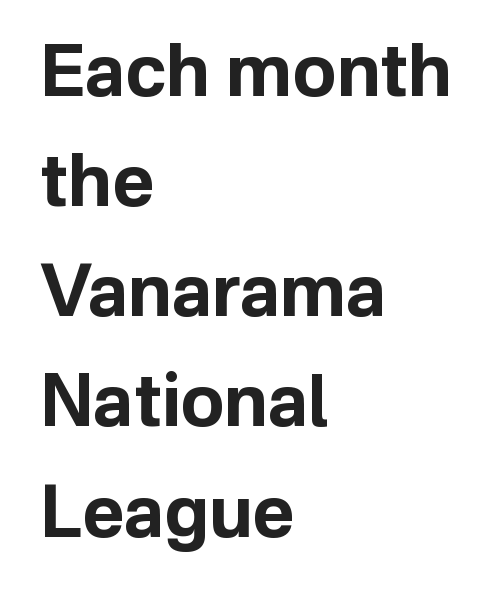
Q: Is the text bold? A: Yes.
Q: Is the text italic (slanted)? A: No, it is upright.
Q: Is the typeface a serif or a sans-serif typeface? A: Sans-serif.
Q: Is the text underlined? A: No.
Q: How is the paragraph aligned? A: Left-aligned.
Q: Is the spacing between letters normal or unusually wide? A: Normal.
Q: Is the spacing between lines tight, normal or loose? A: Normal.
Q: Width (condensed, normal, or wide)? A: Normal.
Q: Stroke contrast? A: Low.
Q: x-height? A: Medium.
Q: Monospaced? A: No.
